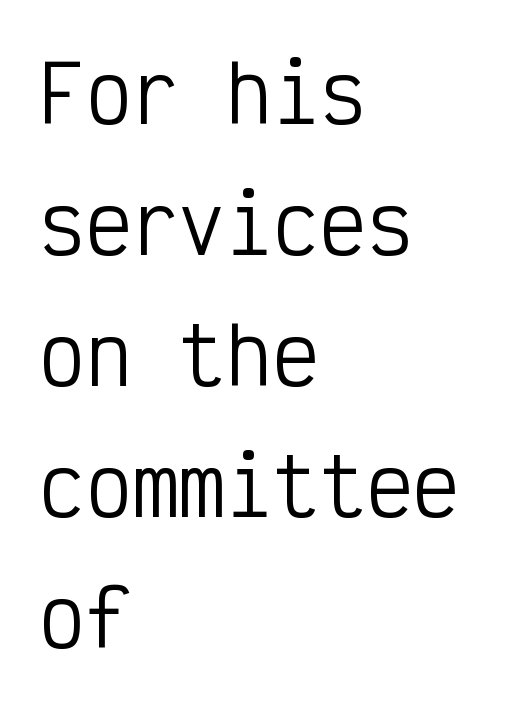
Q: Is the text bold? A: No.
Q: Is the text italic (slanted)? A: No, it is upright.
Q: Is the typeface a serif or a sans-serif typeface? A: Sans-serif.
Q: Is the text underlined? A: No.
Q: How is the paragraph aligned? A: Left-aligned.
Q: Is the spacing between letters normal or unusually wide? A: Normal.
Q: Is the spacing between lines tight, normal or loose? A: Normal.
Q: Width (condensed, normal, or wide)? A: Condensed.
Q: Stroke contrast? A: Low.
Q: x-height? A: Medium.
Q: Monospaced? A: Yes.
